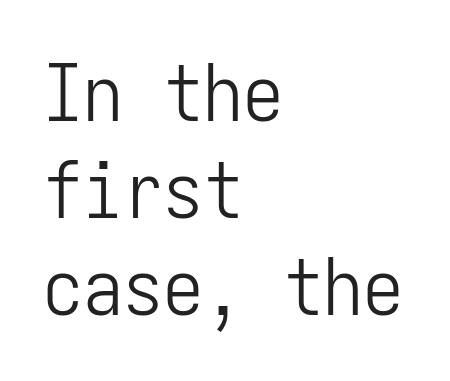
{"serif": "no", "italic": "no", "bold": "no", "weight": "light", "width": "condensed", "stroke_contrast": "low", "x_height": "medium", "monospaced": "yes", "underline": "no", "align": "left", "line_spacing_ratio": 1.21, "letter_spacing": "normal", "letter_spacing_em": 0.0, "glyph_px": 80}
